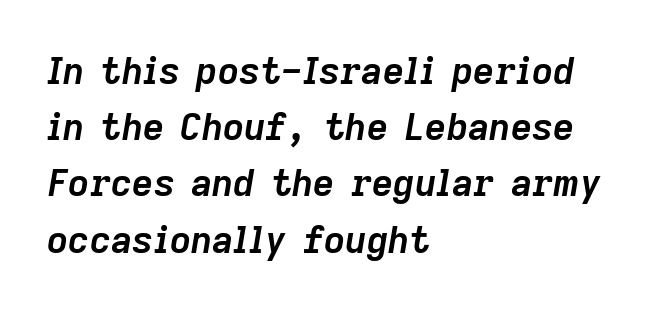
You could call the tracking neutral — neither tight nor loose. Yep, that's italic — everything's leaning. No word sits above an underline. The leading is moderate, giving the passage an even texture. Spacing verdict: proportional, widths tailored to each character. Layout note: lines flush left.
